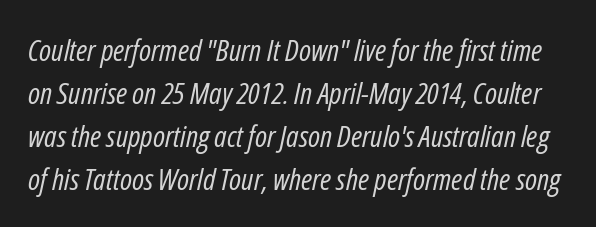
The image shows 30 px regular-weight, condensed type, italic (leaning right); set normal line spacing (1.43x), normal letter spacing, not underlined; low stroke contrast and a medium x-height.
